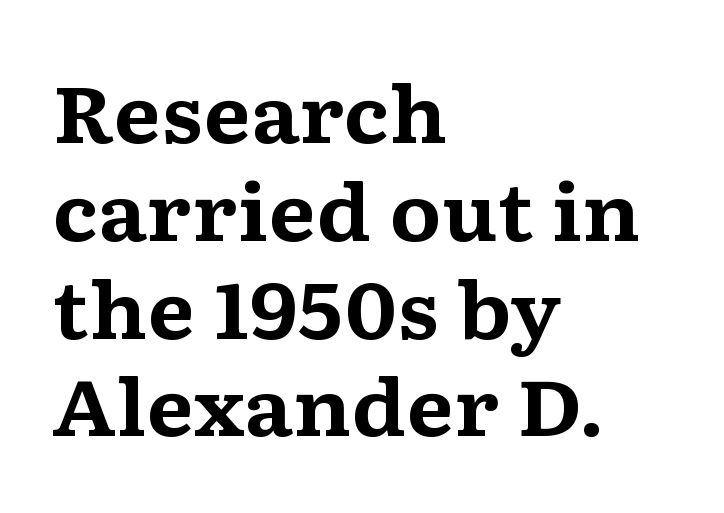
{"serif": "yes", "italic": "no", "bold": "yes", "weight": "bold", "width": "wide", "stroke_contrast": "medium", "x_height": "medium", "monospaced": "no", "underline": "no", "align": "left", "line_spacing": "normal", "line_spacing_ratio": 1.27, "letter_spacing": "normal", "letter_spacing_em": 0.0, "glyph_px": 77}
